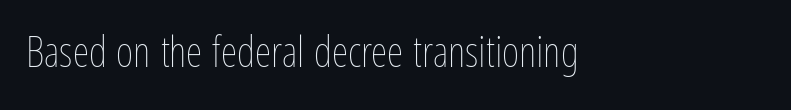
Q: Is the text bold? A: No.
Q: Is the text italic (slanted)? A: No, it is upright.
Q: Is the text underlined? A: No.
Q: How is the paragraph aligned? A: Left-aligned.
Q: Is the spacing between letters normal or unusually wide? A: Normal.
Q: Width (condensed, normal, or wide)? A: Condensed.
Q: Stroke contrast? A: Low.
Q: x-height? A: Medium.
Q: Monospaced? A: No.
